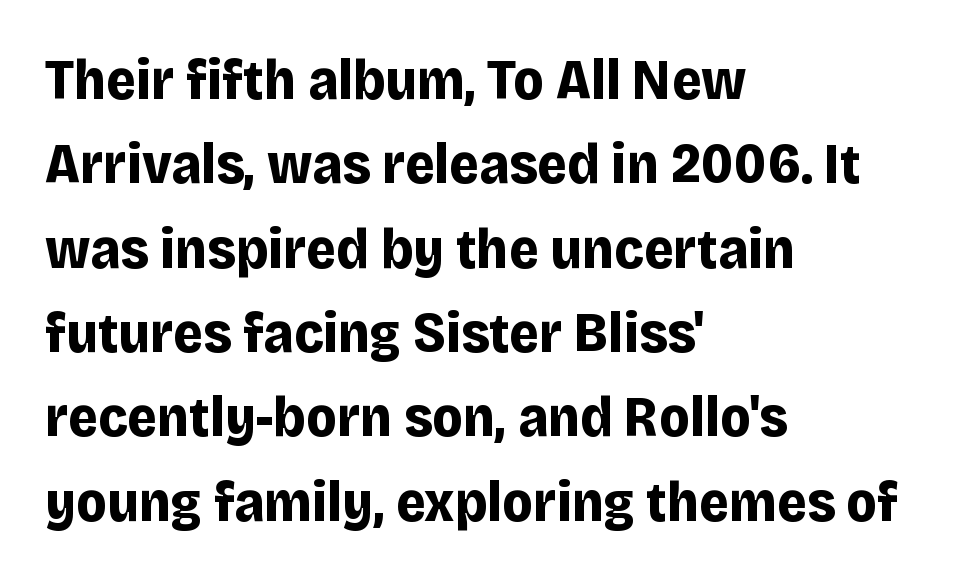
{"serif": "no", "italic": "no", "bold": "yes", "weight": "bold", "width": "normal", "stroke_contrast": "low", "x_height": "large", "monospaced": "no", "underline": "no", "align": "left", "line_spacing": "normal", "line_spacing_ratio": 1.48, "letter_spacing": "normal", "letter_spacing_em": 0.0, "glyph_px": 57}
